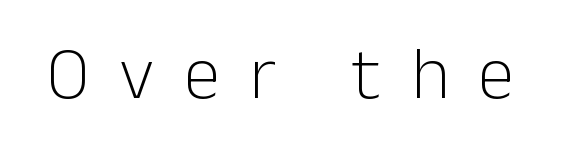
This is roman type, the default non-slanted kind. Check the space under the baseline: it is left empty. This sample uses a sans-serif face. The line texture is sparse and dotted thanks to wide tracking. Looks like regular typesetting: each glyph gets only the width it needs. Is this a heavy cut? Hardly; it is regular or lighter.
